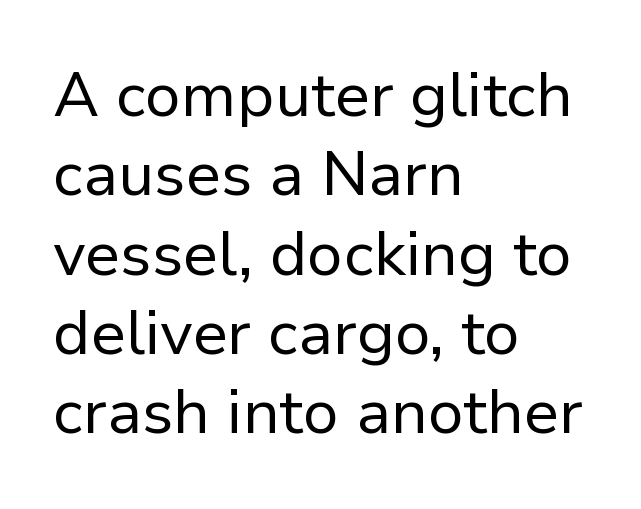
The image shows 62 px regular-weight sans-serif type, upright; set left-aligned, normal line spacing (1.28x), normal letter spacing, not underlined; low stroke contrast and a medium x-height.
